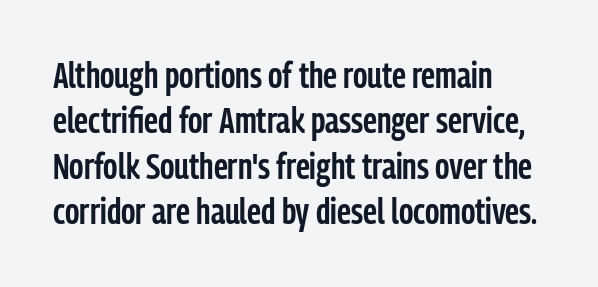
Think of a printed novel: that variable character pitch is what you see here. What stands out about the letter spacing? Nothing — it is the standard amount. The leading is moderate, giving the passage an even texture. Every letter is mildly thick-stroked: semibold rather than bold. Alignment: flush left.
